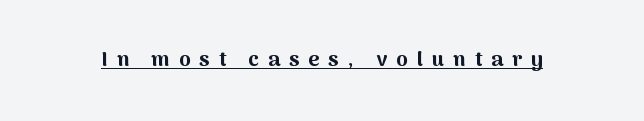
Every letter is thick-stroked: bold, no question. A typographer would call this underscored text. This is roman type, the default non-slanted kind. Letter spacing: wide.
